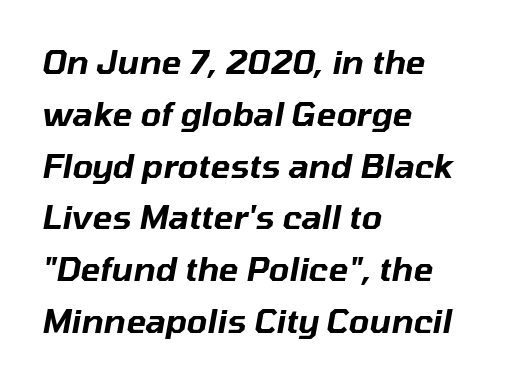
The image shows 33 px text type, italic (leaning right); set left-aligned, normal line spacing (1.57x), normal letter spacing, not underlined; low stroke contrast and a medium x-height.
